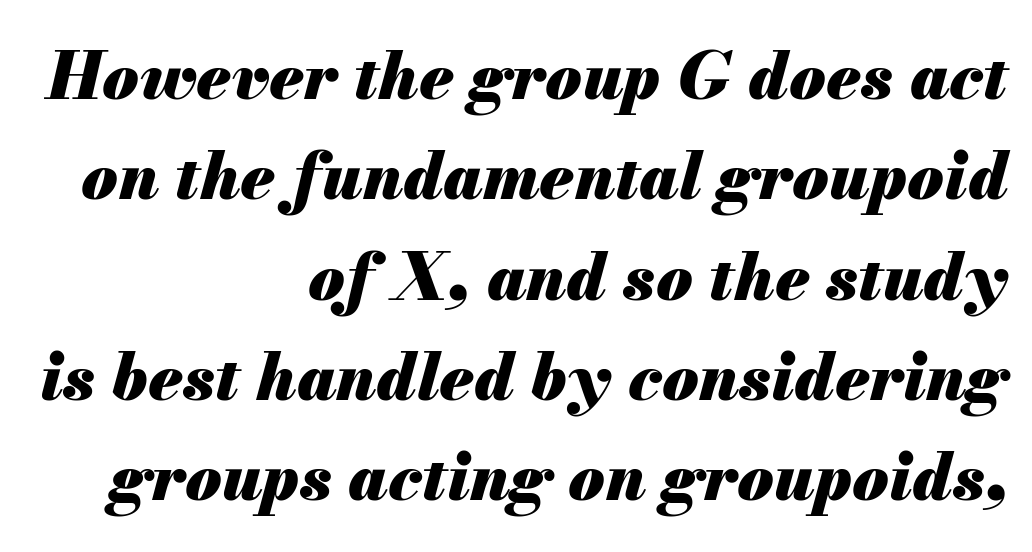
The image shows 66 px heavy type, italic (leaning right); set right-aligned, normal line spacing (1.52x), normal letter spacing, not underlined; medium stroke contrast and a small x-height.
